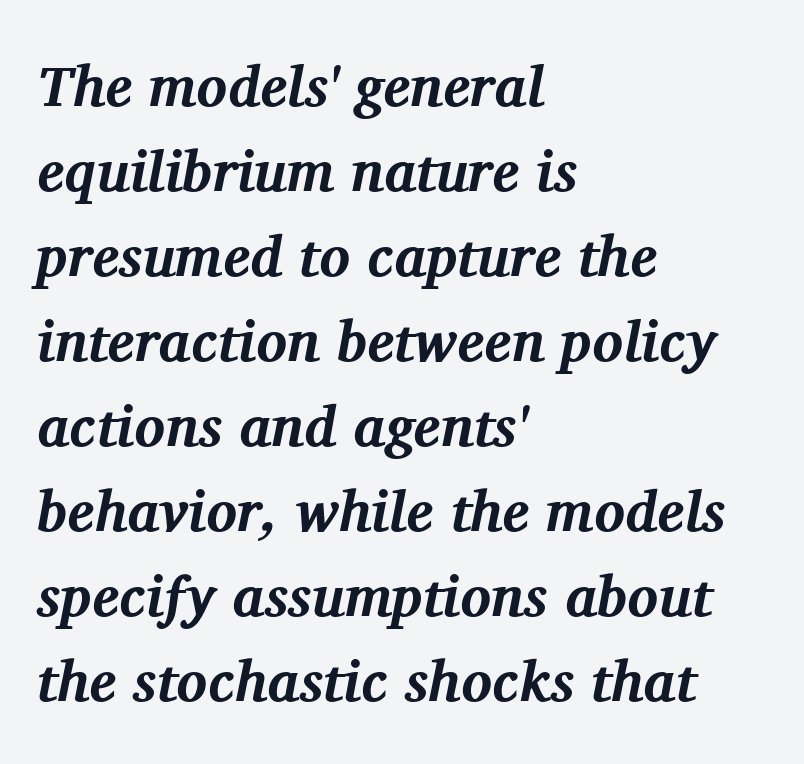
The specimen reads as italic at a glance. The leading is moderate, giving the passage an even texture. What stands out about the letter spacing? Nothing — it is the standard amount. Here the designer chose a conventional face with non-uniform glyph widths. The setting favours the left margin, as ordinary paragraphs usually do.
